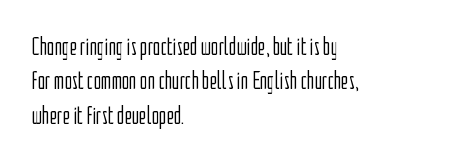
The image shows 25 px text type, upright; set left-aligned, normal line spacing (1.38x), normal letter spacing, not underlined.
